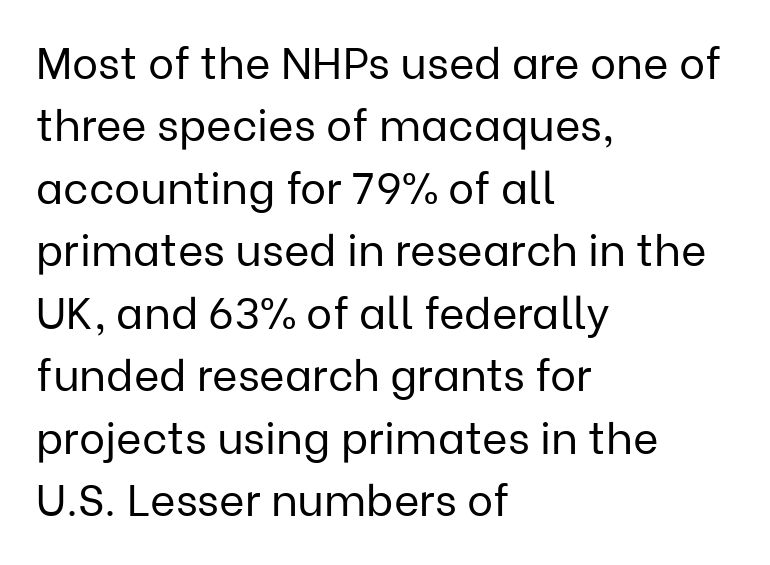
Varying glyph widths throughout — classic text-font behaviour. The ragged edge is on the right, which tells us the setting is flush left. Bold? No — there's no thickening of the strokes. The foot of each line stays bare and open.
